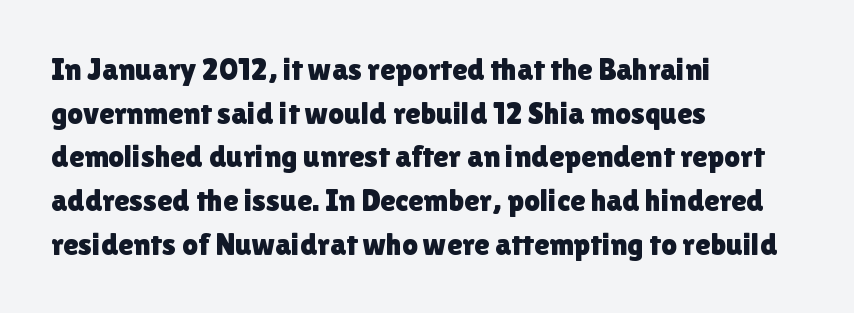
Q: Is the text italic (slanted)? A: No, it is upright.
Q: Is the typeface a serif or a sans-serif typeface? A: Sans-serif.
Q: Is the text underlined? A: No.
Q: How is the paragraph aligned? A: Left-aligned.
Q: Is the spacing between letters normal or unusually wide? A: Normal.
Q: Is the spacing between lines tight, normal or loose? A: Normal.
Q: Width (condensed, normal, or wide)? A: Normal.
Q: x-height? A: Medium.
Q: Monospaced? A: No.
